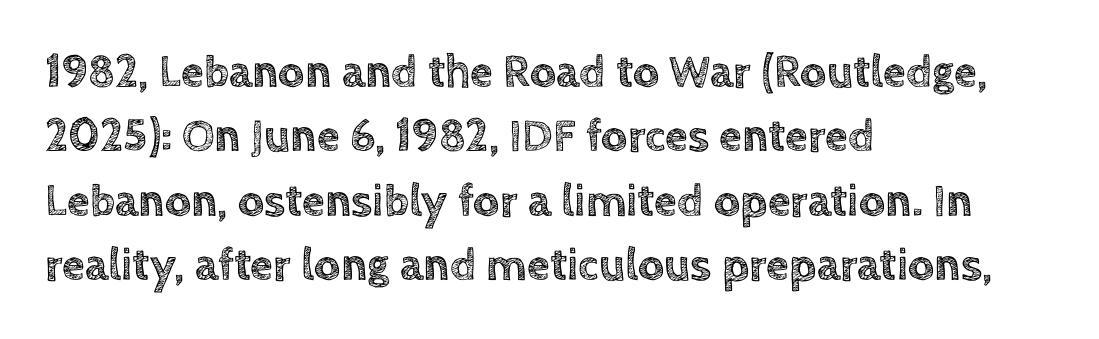
The image shows 46 px text type, upright; set left-aligned, normal line spacing (1.4x), normal letter spacing, not underlined; a large x-height.
